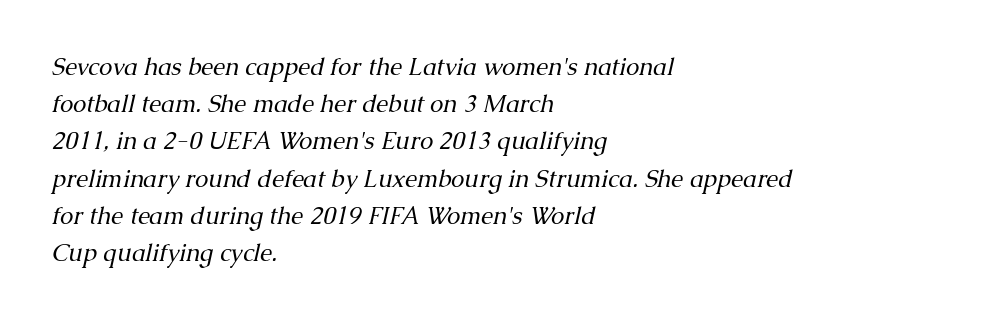
Q: Is the text bold? A: No.
Q: Is the text italic (slanted)? A: Yes, it leans right by about 13 degrees.
Q: Is the text underlined? A: No.
Q: How is the paragraph aligned? A: Left-aligned.
Q: Is the spacing between letters normal or unusually wide? A: Normal.
Q: Is the spacing between lines tight, normal or loose? A: Normal.
